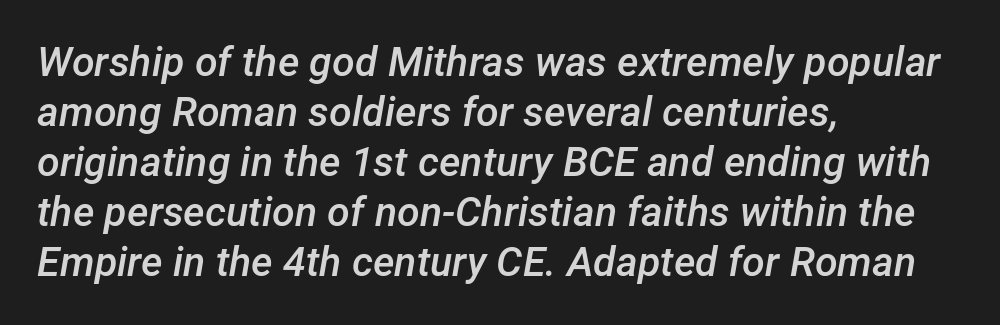
Q: Is the text bold? A: Semi-bold.
Q: Is the text italic (slanted)? A: Yes, it leans right by about 12 degrees.
Q: Is the text underlined? A: No.
Q: How is the paragraph aligned? A: Left-aligned.
Q: Is the spacing between letters normal or unusually wide? A: Normal.
Q: Width (condensed, normal, or wide)? A: Normal.
Q: Stroke contrast? A: Low.
Q: x-height? A: Medium.
Q: Monospaced? A: No.
